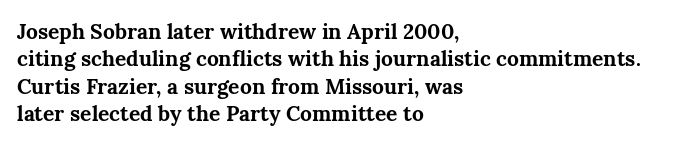
Q: Is the text bold? A: Yes.
Q: Is the text italic (slanted)? A: No, it is upright.
Q: Is the text underlined? A: No.
Q: How is the paragraph aligned? A: Left-aligned.
Q: Is the spacing between letters normal or unusually wide? A: Normal.
Q: Is the spacing between lines tight, normal or loose? A: Normal.
